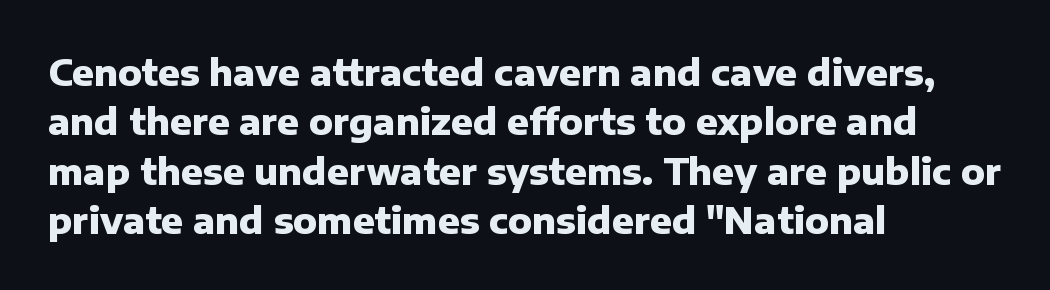
{"serif": "no", "italic": "no", "bold": "yes", "weight": "heavy", "width": "normal", "stroke_contrast": "low", "x_height": "medium", "monospaced": "no", "underline": "no", "align": "left", "line_spacing": "normal", "line_spacing_ratio": 1.37, "letter_spacing": "normal", "letter_spacing_em": 0.0, "glyph_px": 36}
